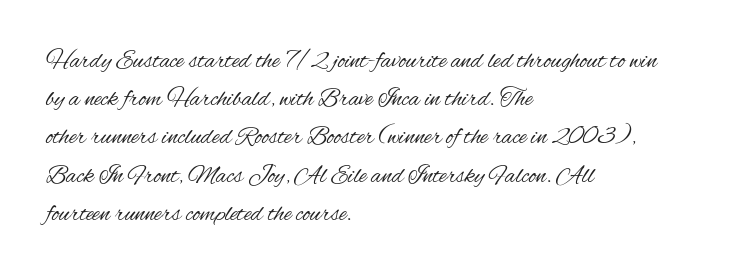
The glyphs are unaccompanied by any horizontal stroke below them. These lines keep a tight, regular rhythm from letter to letter. Interline gaps are of average width in this sample. The paragraph shown leans on its left margin.
